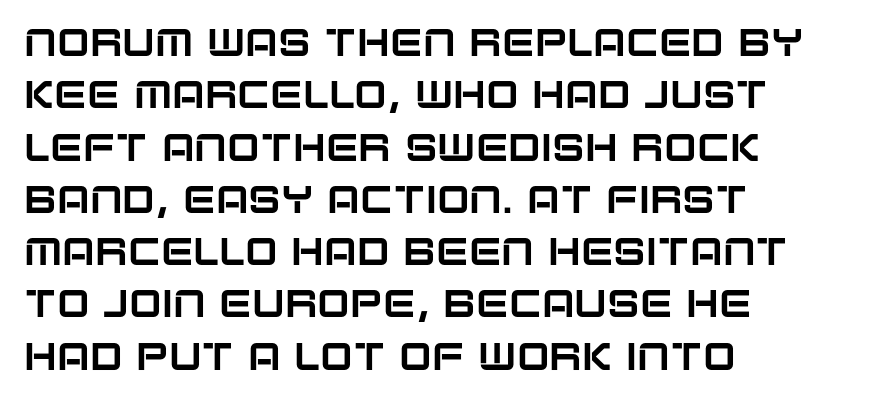
The image shows 39 px sans-serif type, upright; set left-aligned, normal line spacing (1.34x), normal letter spacing, not underlined; low stroke contrast and a large x-height.
